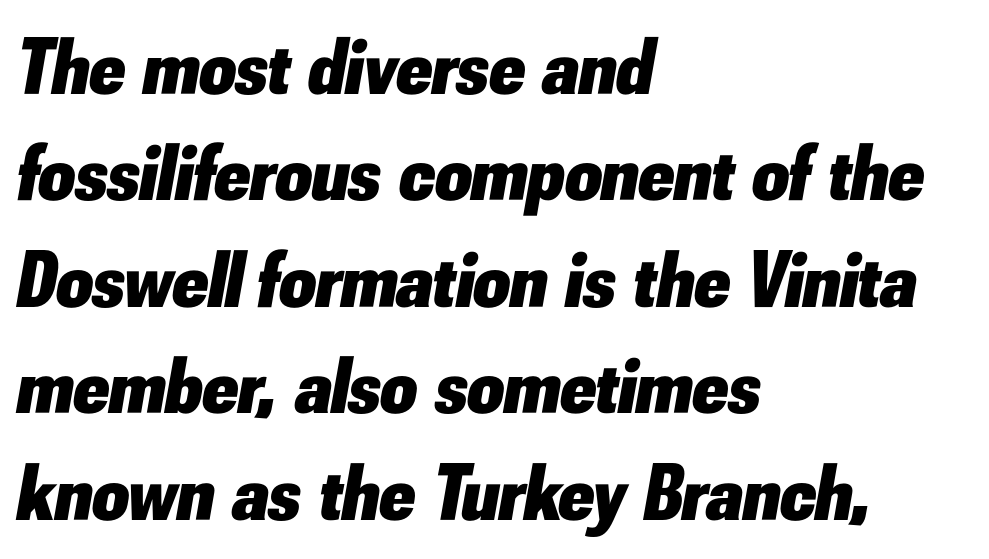
Summary of weight: heavy, a full bold. One glance says typical: line gaps are just what's usual. The passage shown leans; its letterforms are oblique. The passage shown is typed in a proportional face where columns would drift.
